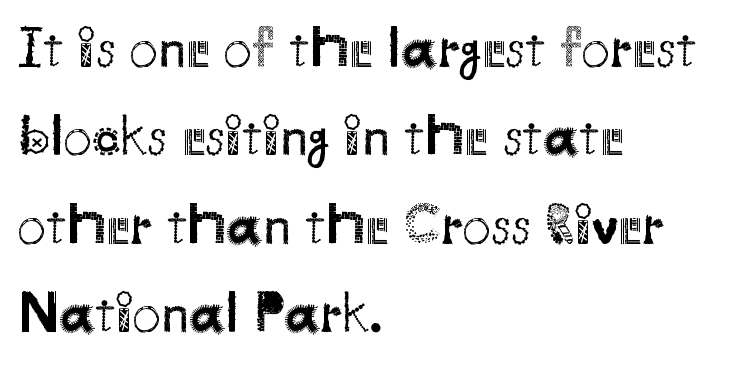
Q: Is the text bold? A: No.
Q: Is the text italic (slanted)? A: No, it is upright.
Q: Is the typeface a serif or a sans-serif typeface? A: Sans-serif.
Q: Is the text underlined? A: No.
Q: How is the paragraph aligned? A: Left-aligned.
Q: Is the spacing between letters normal or unusually wide? A: Normal.
Q: Is the spacing between lines tight, normal or loose? A: Normal.
Q: Width (condensed, normal, or wide)? A: Normal.
Q: Stroke contrast? A: Medium.
Q: x-height? A: Small.
Q: Monospaced? A: No.
